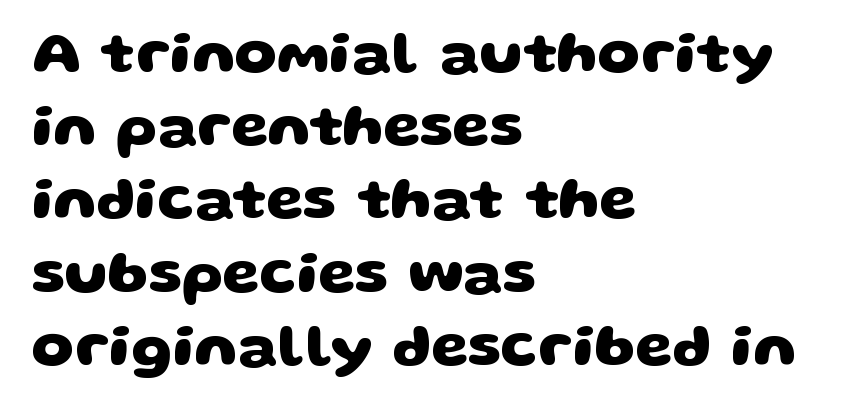
{"serif": "no", "bold": "yes", "weight": "heavy", "width": "wide", "stroke_contrast": "low", "x_height": "large", "monospaced": "no", "underline": "no", "align": "left", "line_spacing_ratio": 1.22, "letter_spacing": "normal", "letter_spacing_em": 0.0, "glyph_px": 60}
